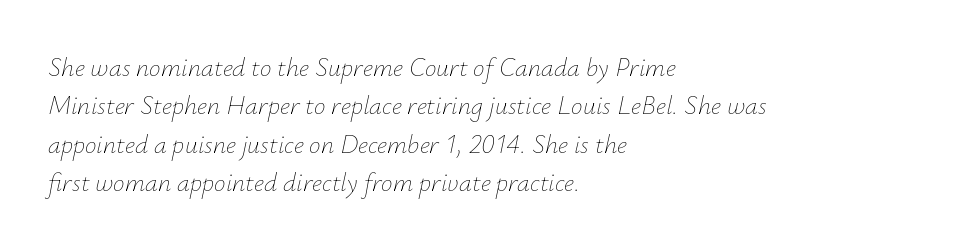
{"italic": "yes", "lean": "right", "slant_degrees": 12, "bold": "no", "underline": "no", "align": "left", "line_spacing": "normal", "line_spacing_ratio": 1.48, "letter_spacing": "normal", "letter_spacing_em": 0.0, "glyph_px": 26}
